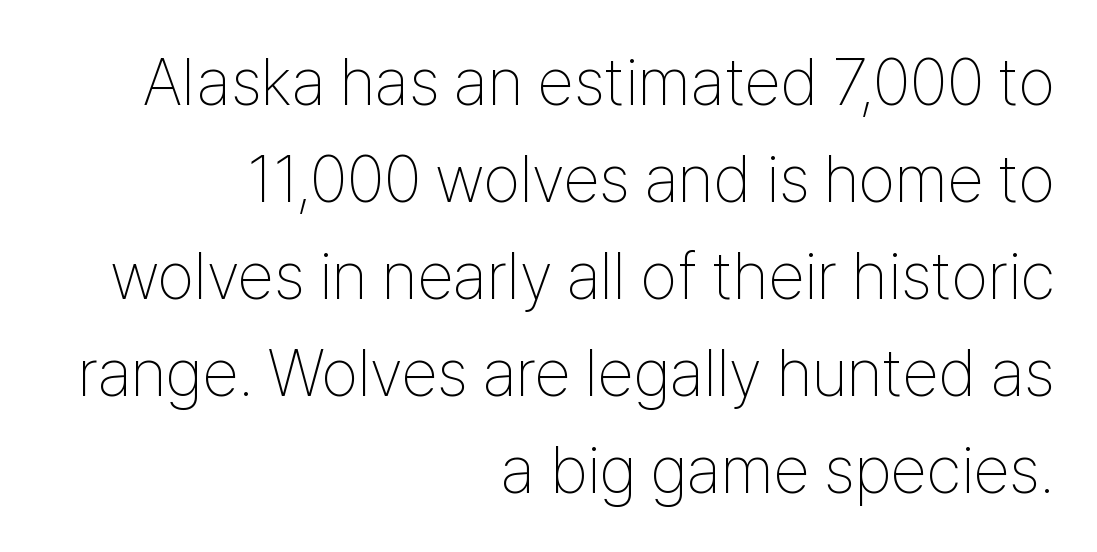
{"serif": "no", "italic": "no", "bold": "no", "weight": "thin", "width": "condensed", "stroke_contrast": "low", "x_height": "medium", "monospaced": "no", "underline": "no", "align": "right", "line_spacing": "normal", "line_spacing_ratio": 1.47, "letter_spacing": "normal", "letter_spacing_em": 0.0, "glyph_px": 66}
